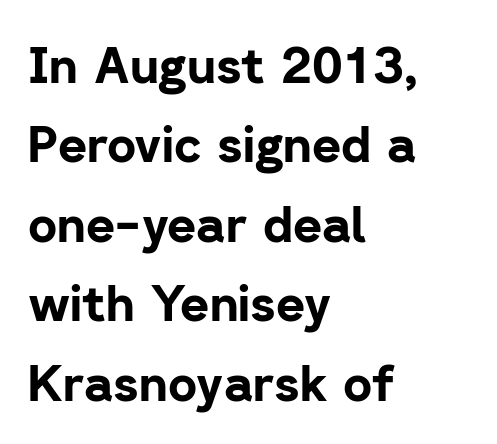
The image shows 50 px bold sans-serif type, upright; set left-aligned, normal line spacing (1.59x), normal letter spacing, not underlined; low stroke contrast and a medium x-height.
